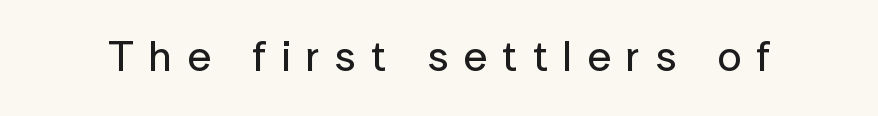
The image shows 43 px sans-serif type, upright; set unusually wide letter spacing (+0.35 em), not underlined; low stroke contrast and a medium x-height.
